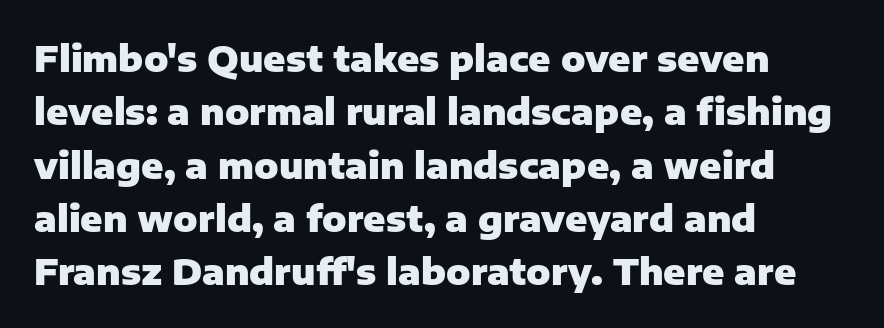
Caption: multi-line text, flush left, ragged right. Each letter keeps its own natural width here, so spacing adapts to shape. Leading: standard. Caption: standard tracking, unaltered. Emphasis by weight is at full strength: bold. Are there feet on the stems? There aren't — it's a sans.
